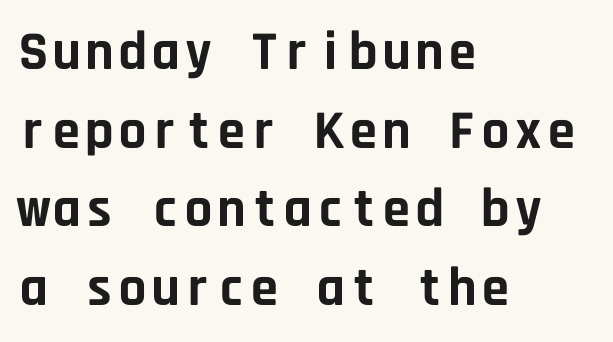
Q: Is the text bold? A: Yes.
Q: Is the text italic (slanted)? A: No, it is upright.
Q: Is the typeface a serif or a sans-serif typeface? A: Sans-serif.
Q: Is the text underlined? A: No.
Q: How is the paragraph aligned? A: Left-aligned.
Q: Is the spacing between letters normal or unusually wide? A: Normal.
Q: Is the spacing between lines tight, normal or loose? A: Normal.
Q: Width (condensed, normal, or wide)? A: Normal.
Q: Stroke contrast? A: Low.
Q: x-height? A: Large.
Q: Monospaced? A: Yes.
